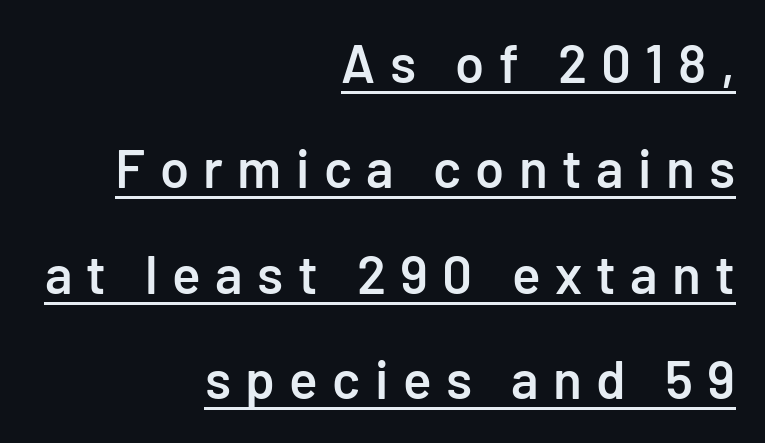
How are the letters spaced? Widely, with obvious added tracking. The passage shown is typed in a proportional face where columns would drift. Compared with a flush-left layout, this one pins lines to the opposite, right side. Strokes here are thickened, but only to semibold level. The lettering stays uniformly vertical, giving the passage a roman look.
